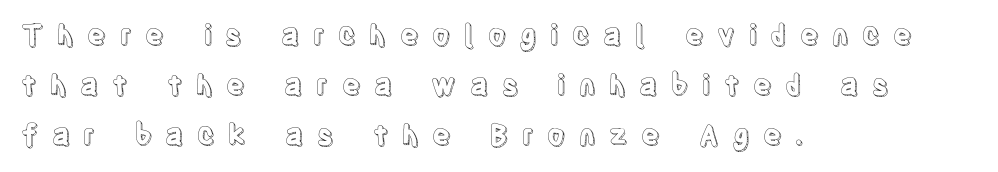
Q: Is the text italic (slanted)? A: No, it is upright.
Q: Is the text underlined? A: No.
Q: How is the paragraph aligned? A: Left-aligned.
Q: Is the spacing between letters normal or unusually wide? A: Unusually wide.
Q: Width (condensed, normal, or wide)? A: Condensed.
Q: x-height? A: Large.
Q: Monospaced? A: No.
